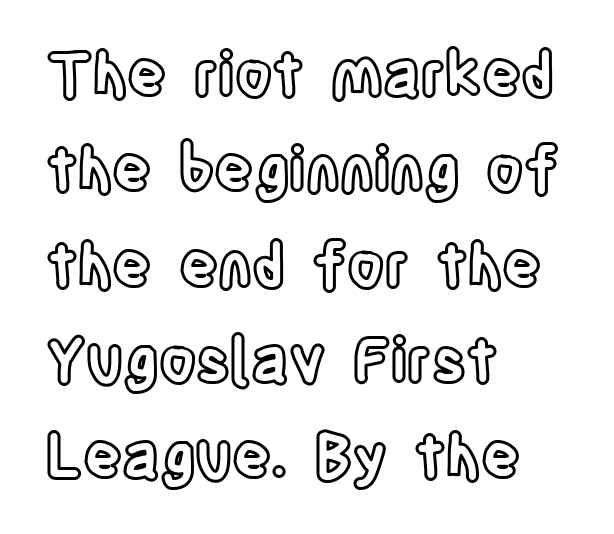
Q: Is the text italic (slanted)? A: No, it is upright.
Q: Is the text underlined? A: No.
Q: How is the paragraph aligned? A: Left-aligned.
Q: Is the spacing between letters normal or unusually wide? A: Normal.
Q: Is the spacing between lines tight, normal or loose? A: Normal.
Q: Width (condensed, normal, or wide)? A: Condensed.
Q: x-height? A: Large.
Q: Monospaced? A: No.
